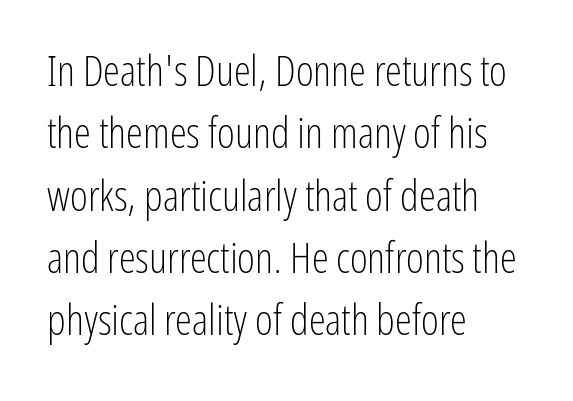
The image shows 43 px light, condensed sans-serif type, upright; set left-aligned, normal line spacing (1.45x), normal letter spacing, not underlined; low stroke contrast and a medium x-height.
